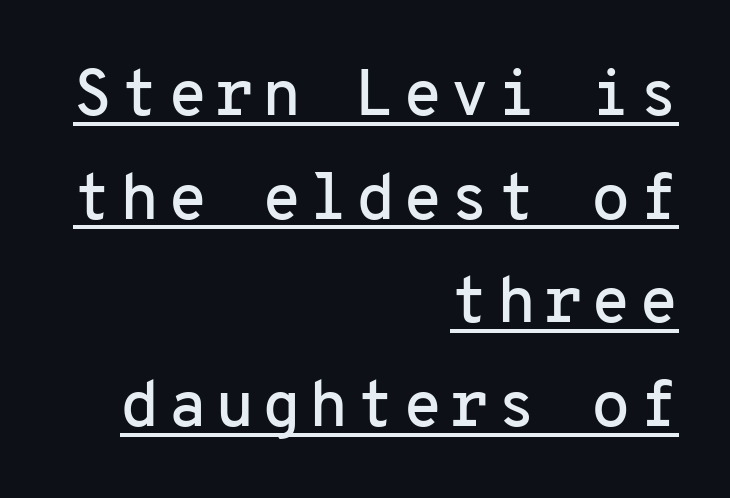
{"serif": "no", "italic": "no", "width": "normal", "stroke_contrast": "low", "x_height": "medium", "monospaced": "yes", "underline": "yes", "align": "right", "line_spacing": "normal", "line_spacing_ratio": 1.62, "glyph_px": 64}
